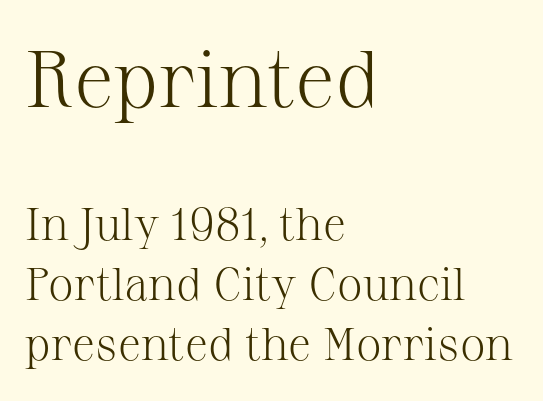
Q: Is the text bold? A: No.
Q: Is the text italic (slanted)? A: No, it is upright.
Q: Is the typeface a serif or a sans-serif typeface? A: Serif.
Q: Is the text underlined? A: No.
Q: How is the paragraph aligned? A: Left-aligned.
Q: Is the spacing between letters normal or unusually wide? A: Normal.
Q: Is the spacing between lines tight, normal or loose? A: Normal.
Q: Which block of text is set in a larger size, the first (top) or the second (bottom)? A: The first (top) one.
Q: Width (condensed, normal, or wide)? A: Normal.
Q: Stroke contrast? A: Medium.
Q: x-height? A: Medium.
Q: Monospaced? A: No.
